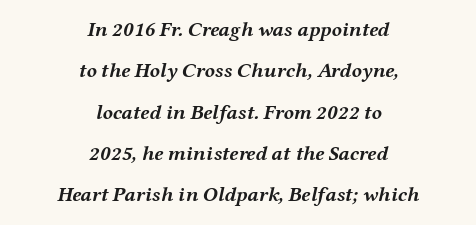
Whoever set this chose breathing room over compactness in the vertical rhythm. Descenders hang freely into open space. Nobody touched the tracking dial on this one. The paragraph has two soft edges and a firm central axis. How heavy is the stroke? Heavy — this is a bold. The passage shown leans; its letterforms are oblique.
